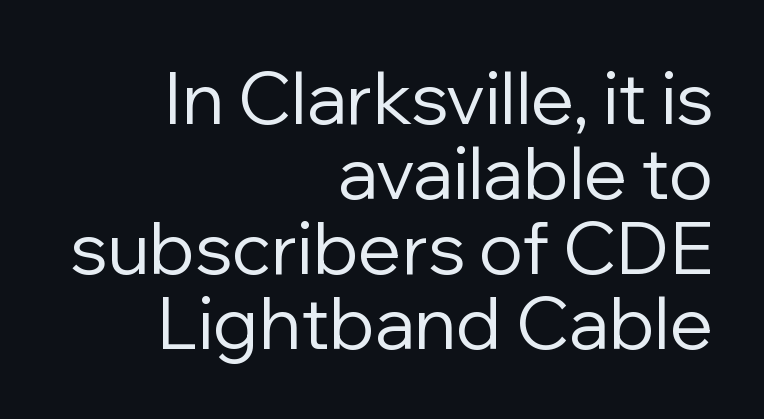
{"serif": "no", "italic": "no", "bold": "no", "weight": "regular", "width": "normal", "stroke_contrast": "low", "x_height": "medium", "monospaced": "no", "underline": "no", "align": "right", "line_spacing": "tight", "line_spacing_ratio": 1.04, "letter_spacing": "normal", "letter_spacing_em": 0.0, "glyph_px": 72}
